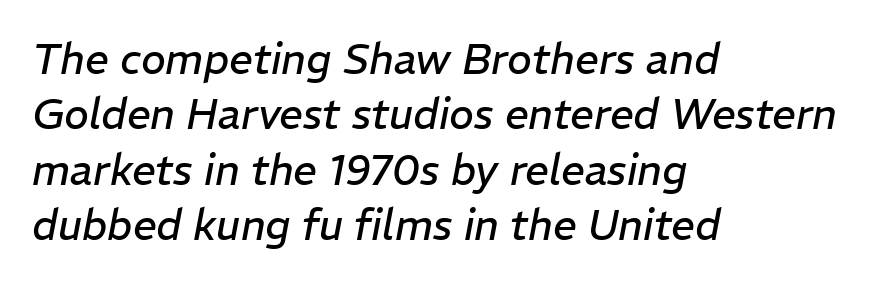
Q: Is the text bold? A: No.
Q: Is the text italic (slanted)? A: Yes, it leans right by about 11 degrees.
Q: Is the text underlined? A: No.
Q: How is the paragraph aligned? A: Left-aligned.
Q: Is the spacing between letters normal or unusually wide? A: Normal.
Q: Is the spacing between lines tight, normal or loose? A: Normal.
Q: Width (condensed, normal, or wide)? A: Normal.
Q: Stroke contrast? A: Low.
Q: x-height? A: Medium.
Q: Monospaced? A: No.
